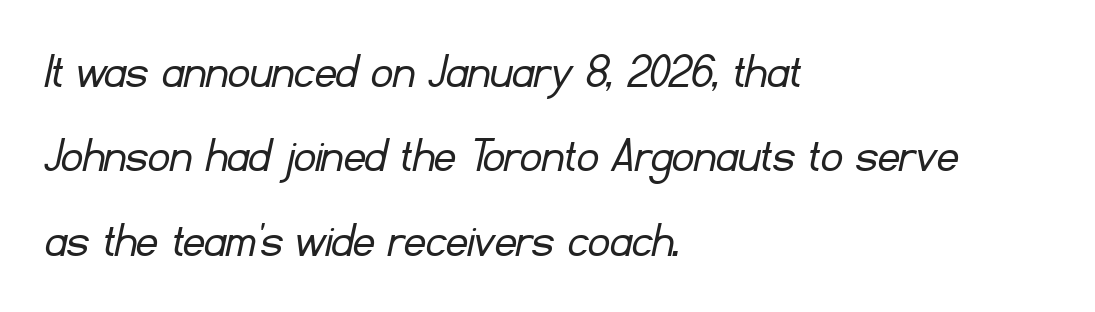
The image shows 53 px light sans-serif type; set left-aligned, normal line spacing (1.59x), normal letter spacing, not underlined; low stroke contrast and a small x-height.
